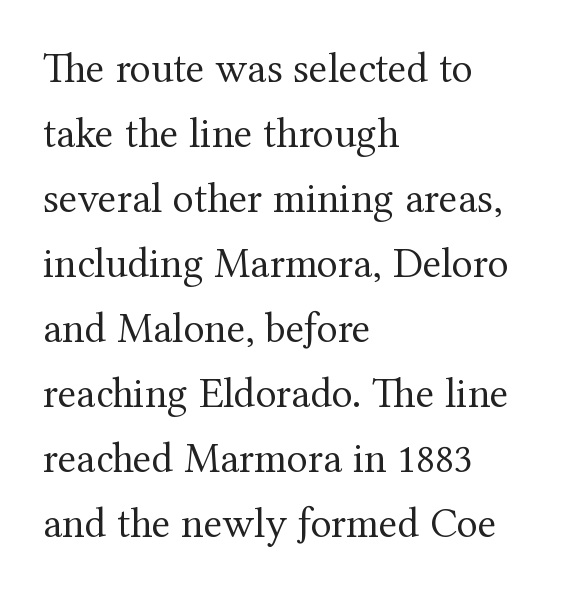
Q: Is the text bold? A: No.
Q: Is the text italic (slanted)? A: No, it is upright.
Q: Is the typeface a serif or a sans-serif typeface? A: Serif.
Q: Is the text underlined? A: No.
Q: How is the paragraph aligned? A: Left-aligned.
Q: Is the spacing between letters normal or unusually wide? A: Normal.
Q: Is the spacing between lines tight, normal or loose? A: Normal.
Q: Width (condensed, normal, or wide)? A: Normal.
Q: Stroke contrast? A: Medium.
Q: x-height? A: Medium.
Q: Monospaced? A: No.
